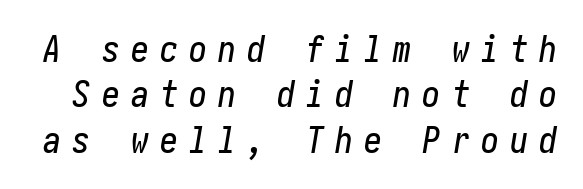
Leading: standard. Quick note: italic. Display-style spreading of the glyphs; the letterfit is very open. The words here are not underlined.
